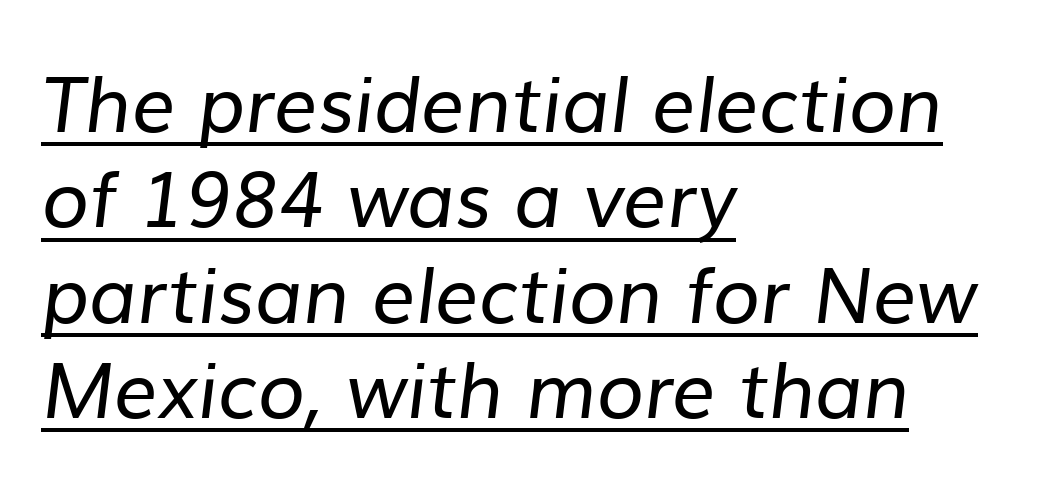
Q: Is the text bold? A: No.
Q: Is the typeface a serif or a sans-serif typeface? A: Sans-serif.
Q: Is the text underlined? A: Yes.
Q: How is the paragraph aligned? A: Left-aligned.
Q: Is the spacing between letters normal or unusually wide? A: Normal.
Q: Width (condensed, normal, or wide)? A: Normal.
Q: Stroke contrast? A: Low.
Q: x-height? A: Medium.
Q: Monospaced? A: No.
